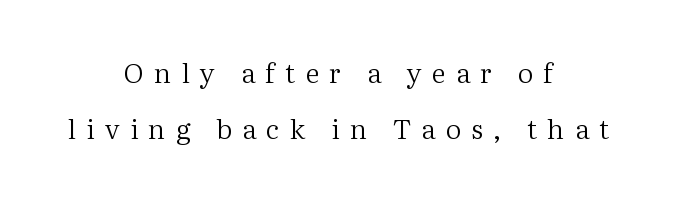
Q: Is the text bold? A: No.
Q: Is the text italic (slanted)? A: No, it is upright.
Q: Is the text underlined? A: No.
Q: How is the paragraph aligned? A: Centered.
Q: Is the spacing between letters normal or unusually wide? A: Unusually wide.
Q: Is the spacing between lines tight, normal or loose? A: Loose.
